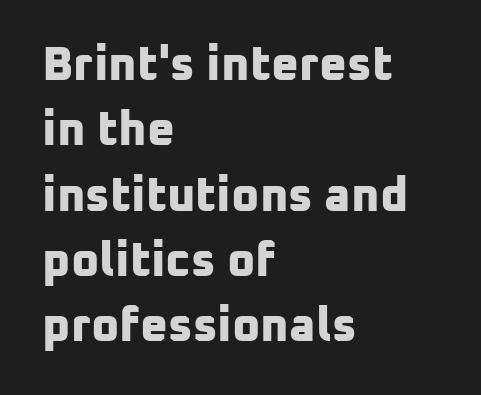
Rows of type keep a routine distance in the vertical direction. The characters look thick and weighty, a clear bold. Each row of text sits above clean, open space. Each letter's strokes conclude bluntly, with no projecting serifs.
